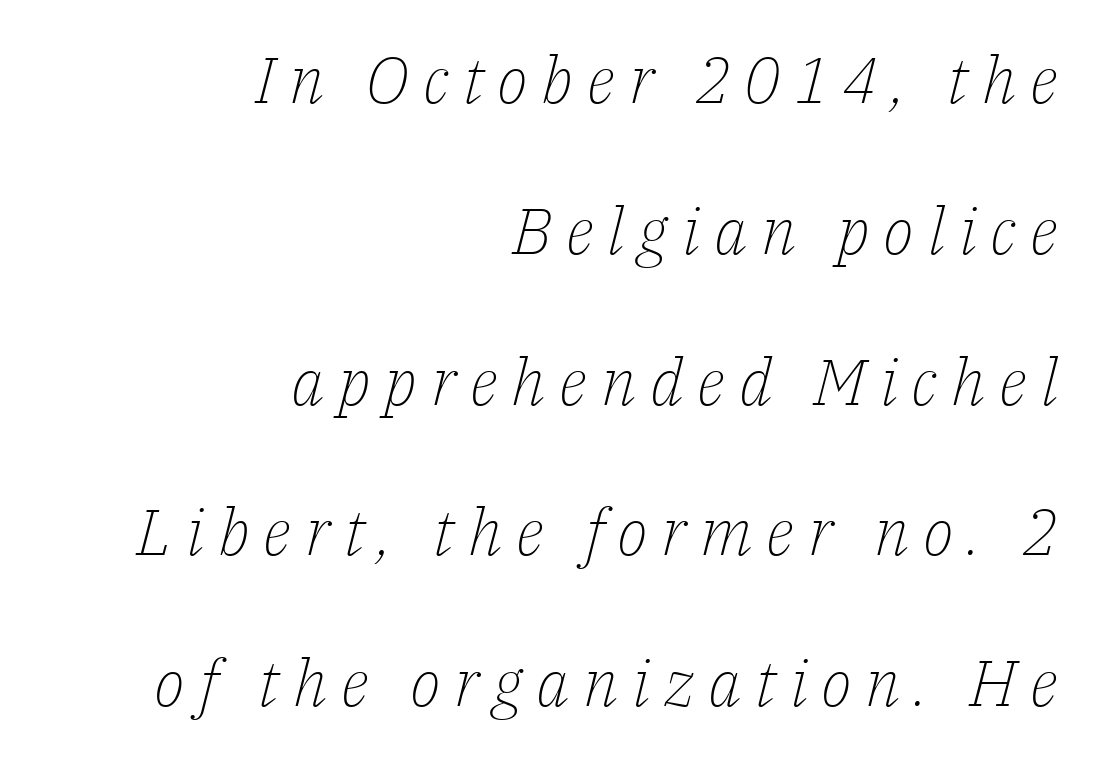
Q: Is the text bold? A: No.
Q: Is the text italic (slanted)? A: Yes, it leans right by about 14 degrees.
Q: Is the typeface a serif or a sans-serif typeface? A: Serif.
Q: Is the text underlined? A: No.
Q: How is the paragraph aligned? A: Right-aligned.
Q: Is the spacing between letters normal or unusually wide? A: Unusually wide.
Q: Is the spacing between lines tight, normal or loose? A: Loose.
Q: Width (condensed, normal, or wide)? A: Normal.
Q: Stroke contrast? A: Low.
Q: x-height? A: Medium.
Q: Monospaced? A: No.
